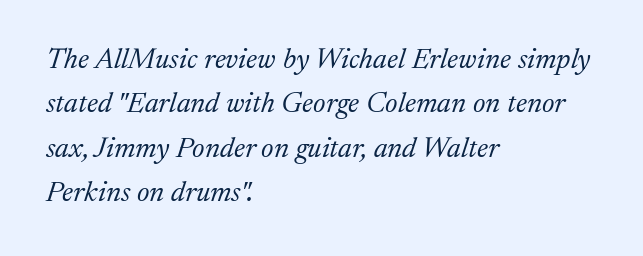
The image shows 29 px light serif type, italic (leaning right); set left-aligned, normal line spacing (1.53x), normal letter spacing, not underlined; medium stroke contrast and a medium x-height.
